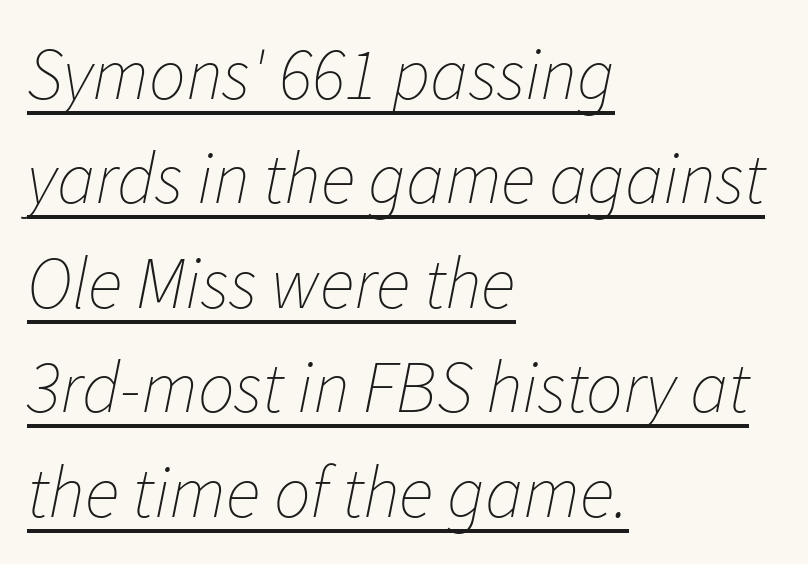
Tracking value appears to be zero — textbook default spacing. The rendering anchors every line to the left-hand side. Quick note: interline space is typical. Nothing heavy about these letters — not bold at all.
